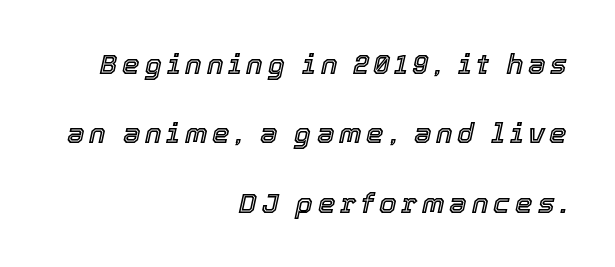
{"italic": "yes", "lean": "right", "slant_degrees": 12, "width": "normal", "x_height": "medium", "monospaced": "no", "underline": "no", "align": "right", "line_spacing": "loose", "line_spacing_ratio": 2.48, "glyph_px": 28}
